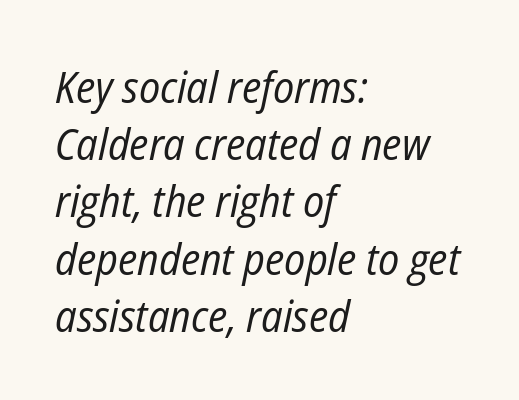
The image shows 44 px regular-weight, condensed type, italic (leaning right); set left-aligned, normal line spacing (1.3x), normal letter spacing, not underlined; low stroke contrast and a medium x-height.
